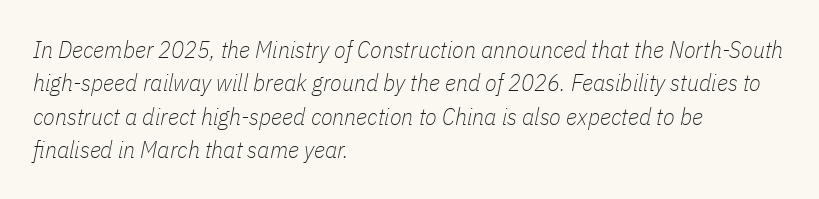
Q: Is the text bold? A: No.
Q: Is the text italic (slanted)? A: Yes, it leans right by about 11 degrees.
Q: Is the text underlined? A: No.
Q: How is the paragraph aligned? A: Left-aligned.
Q: Is the spacing between letters normal or unusually wide? A: Normal.
Q: Is the spacing between lines tight, normal or loose? A: Normal.
